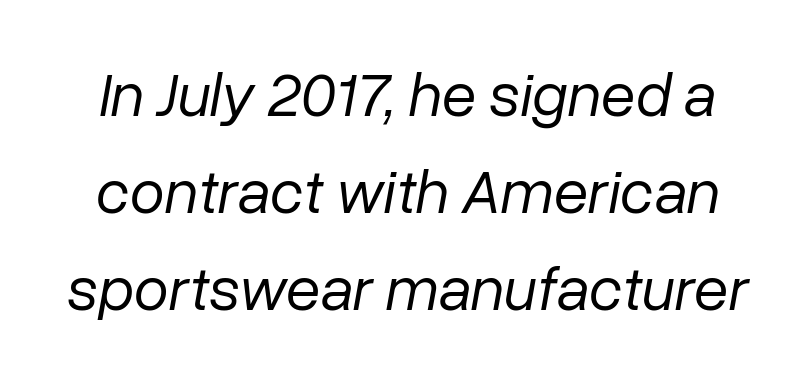
Q: Is the text bold? A: No.
Q: Is the text italic (slanted)? A: Yes, it leans right by about 10 degrees.
Q: Is the text underlined? A: No.
Q: Is the spacing between letters normal or unusually wide? A: Normal.
Q: Is the spacing between lines tight, normal or loose? A: Normal.
Q: Width (condensed, normal, or wide)? A: Normal.
Q: Stroke contrast? A: Low.
Q: x-height? A: Medium.
Q: Monospaced? A: No.
